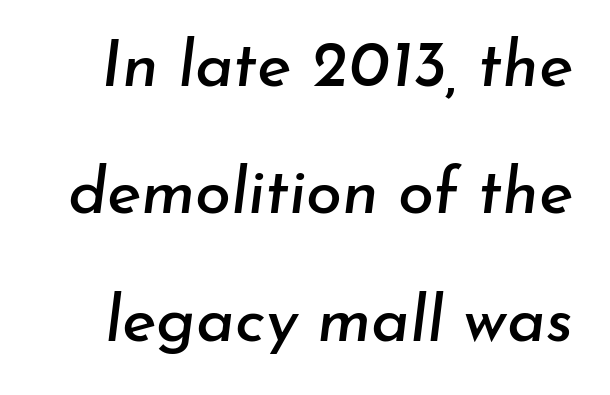
Q: Is the text italic (slanted)? A: Yes, it leans right by about 7 degrees.
Q: Is the text underlined? A: No.
Q: Is the spacing between letters normal or unusually wide? A: Normal.
Q: Is the spacing between lines tight, normal or loose? A: Loose.
Q: Width (condensed, normal, or wide)? A: Normal.
Q: Stroke contrast? A: Low.
Q: x-height? A: Small.
Q: Monospaced? A: No.
